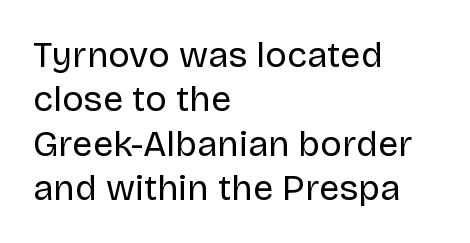
The image shows 36 px regular-weight sans-serif type, upright; set left-aligned, line spacing 1.23x, normal letter spacing, not underlined; low stroke contrast and a large x-height.
